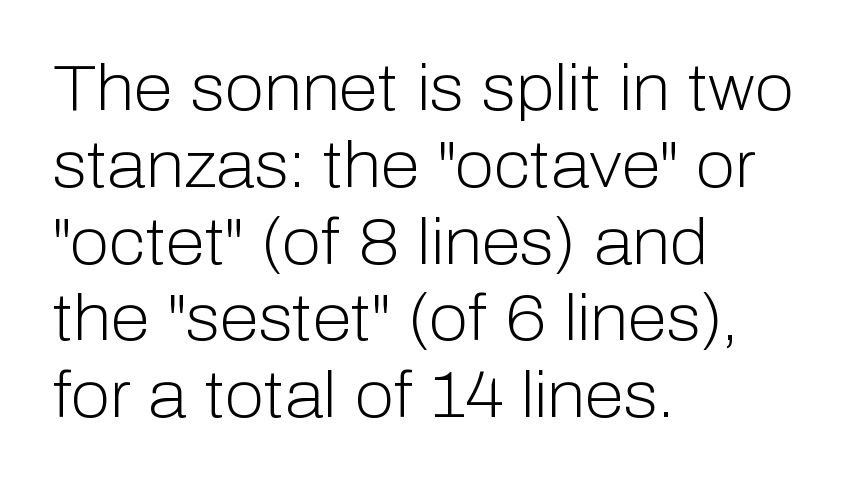
{"serif": "no", "italic": "no", "bold": "no", "weight": "light", "width": "normal", "stroke_contrast": "low", "x_height": "medium", "monospaced": "no", "underline": "no", "align": "left", "line_spacing_ratio": 1.2, "letter_spacing": "normal", "letter_spacing_em": 0.0, "glyph_px": 64}
